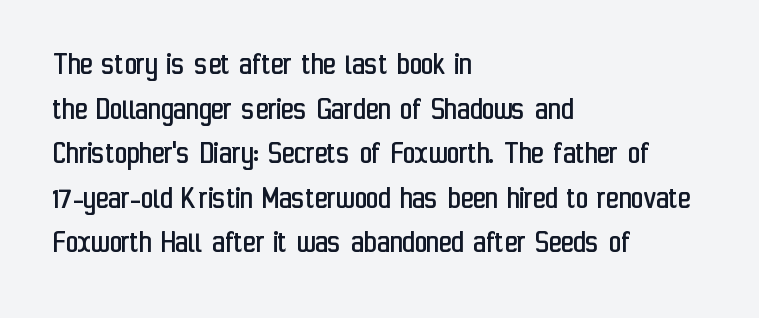
{"serif": "no", "italic": "no", "bold": "no", "weight": "regular", "width": "condensed", "stroke_contrast": "low", "x_height": "medium", "monospaced": "no", "underline": "no", "align": "left", "line_spacing": "normal", "line_spacing_ratio": 1.31, "letter_spacing": "normal", "letter_spacing_em": 0.0, "glyph_px": 34}
